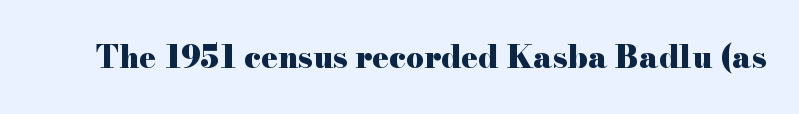
The image shows 31 px heavy, wide serif type, upright; set normal letter spacing, not underlined; high stroke contrast and a small x-height.
